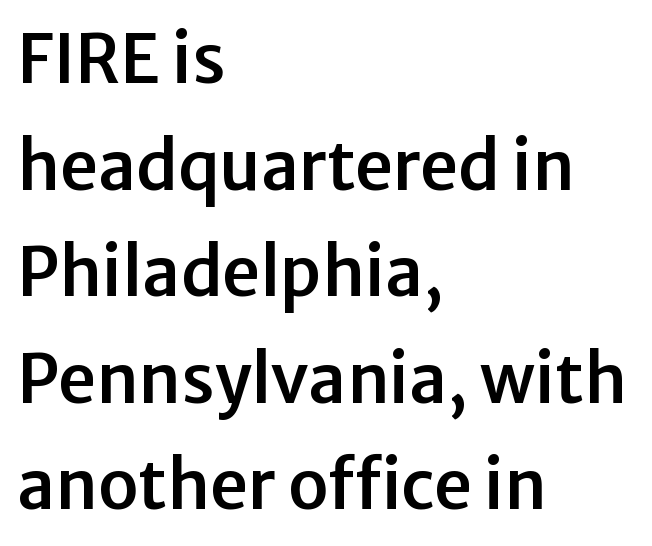
The image shows 67 px sans-serif type, upright; set left-aligned, normal line spacing (1.59x), normal letter spacing, not underlined; low stroke contrast and a medium x-height.
